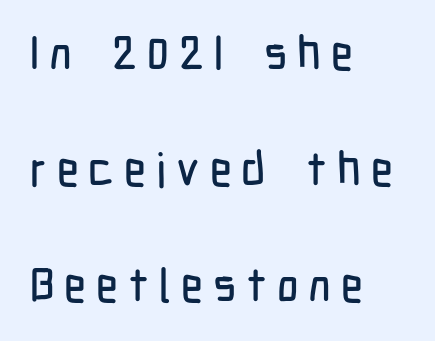
{"serif": "no", "italic": "no", "width": "condensed", "stroke_contrast": "low", "x_height": "medium", "monospaced": "no", "underline": "no", "align": "left", "line_spacing": "loose", "line_spacing_ratio": 2.47, "letter_spacing": "wide", "letter_spacing_em": 0.21, "glyph_px": 47}
